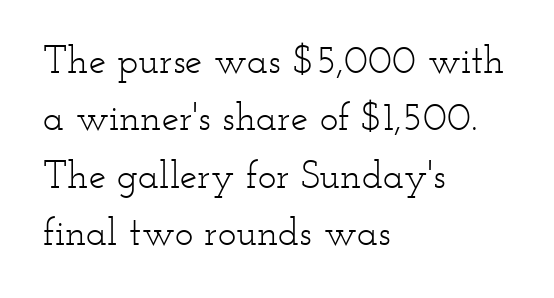
Q: Is the text bold? A: No.
Q: Is the text italic (slanted)? A: No, it is upright.
Q: Is the typeface a serif or a sans-serif typeface? A: Serif.
Q: Is the text underlined? A: No.
Q: How is the paragraph aligned? A: Left-aligned.
Q: Is the spacing between letters normal or unusually wide? A: Normal.
Q: Is the spacing between lines tight, normal or loose? A: Normal.
Q: Width (condensed, normal, or wide)? A: Wide.
Q: Stroke contrast? A: Low.
Q: x-height? A: Small.
Q: Monospaced? A: No.
